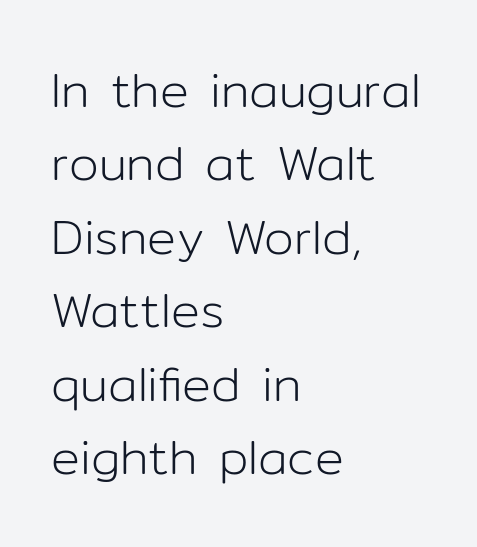
Nothing heavy about these letters — not bold at all. Varying glyph widths throughout — classic text-font behaviour. The font family rendered here belongs to the sans-serif group. The space between consecutive lines is moderate. Which margin do the lines hug? The left one — the right edge is uneven. The space beneath each line is pristine and unruled.
